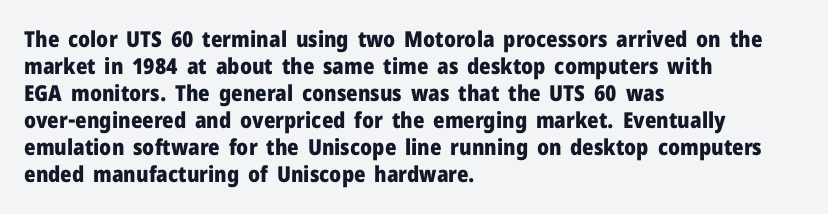
The setting favours the left margin, as ordinary paragraphs usually do. The strip under each line holds only bare page. Every letter is thick-stroked: bold, no question. In terms of posture, this sample is upright. Is the letter spacing exaggerated? No — it looks like the ordinary default.
